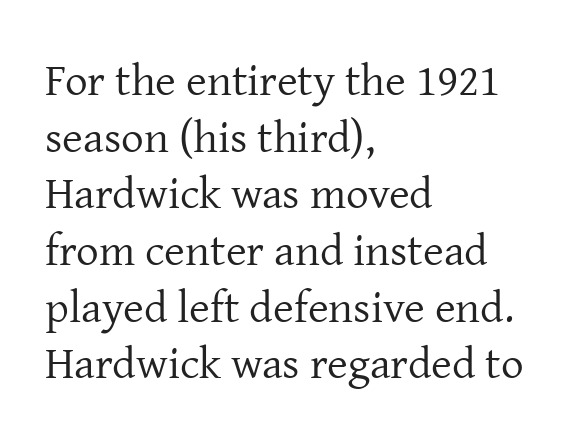
The image shows 45 px regular-weight serif type, upright; set left-aligned, normal line spacing (1.26x), normal letter spacing, not underlined; low stroke contrast and a medium x-height.
